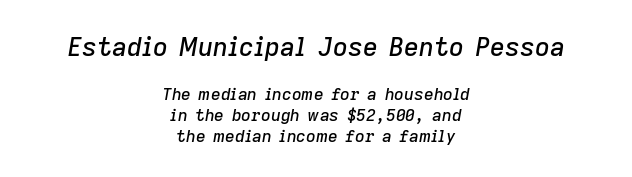
Glance below the letters and you will spot only blank space. A typesetter would call this zero additional tracking. Between these two stacked blocks, the higher one wins on size. Would a proofreader flag this as italicized? Yes.
